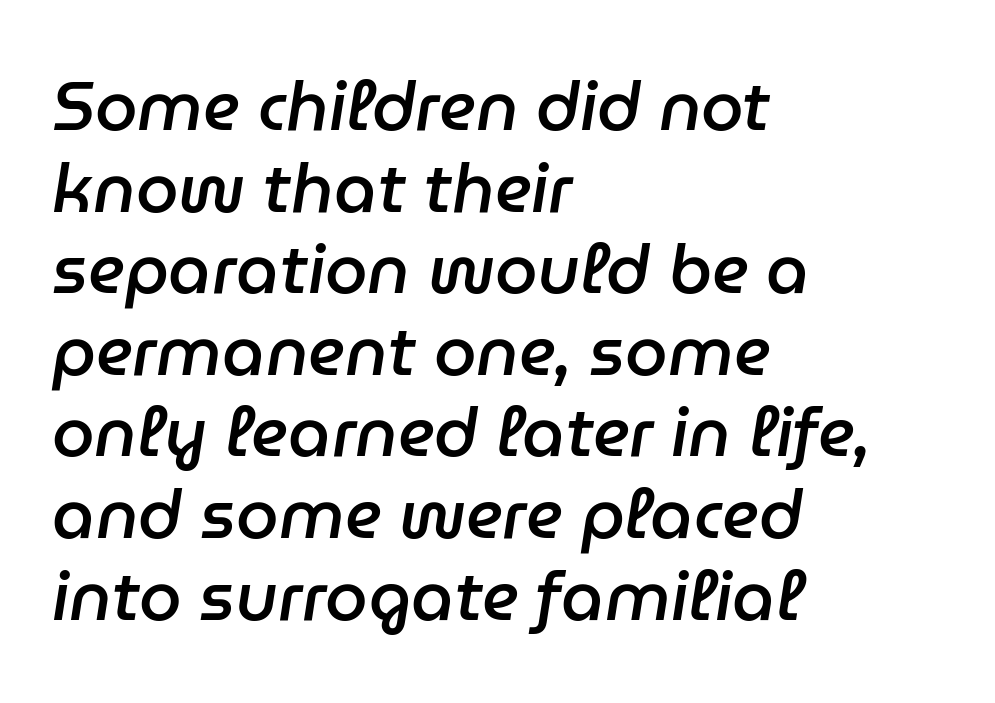
{"italic": "yes", "lean": "right", "slant_degrees": 9, "bold": "semi", "weight": "semibold", "width": "normal", "stroke_contrast": "low", "x_height": "medium", "monospaced": "no", "underline": "no", "align": "left", "line_spacing_ratio": 1.2, "letter_spacing": "normal", "letter_spacing_em": 0.0, "glyph_px": 68}
